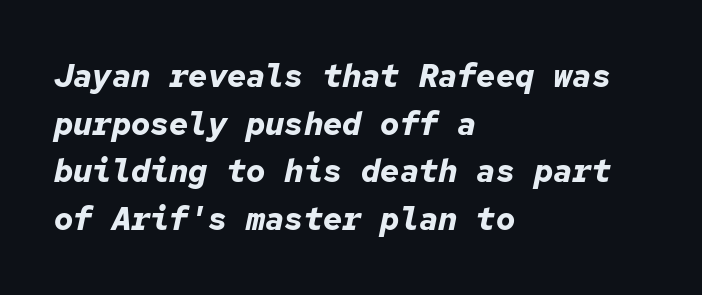
Q: Is the text bold? A: Yes.
Q: Is the text italic (slanted)? A: Yes, it leans right by about 12 degrees.
Q: Is the text underlined? A: No.
Q: How is the paragraph aligned? A: Left-aligned.
Q: Is the spacing between letters normal or unusually wide? A: Normal.
Q: Is the spacing between lines tight, normal or loose? A: Normal.
Q: Width (condensed, normal, or wide)? A: Normal.
Q: Stroke contrast? A: Low.
Q: x-height? A: Medium.
Q: Monospaced? A: Yes.
